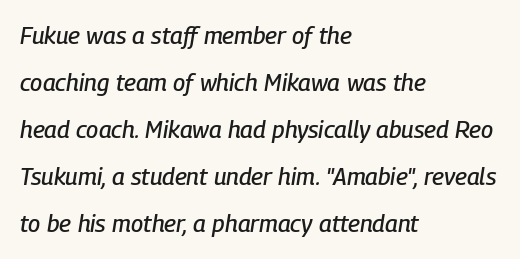
{"italic": "yes", "lean": "right", "slant_degrees": 9, "underline": "no", "align": "left", "line_spacing": "loose", "line_spacing_ratio": 1.96, "letter_spacing": "normal", "letter_spacing_em": 0.0, "glyph_px": 24}
